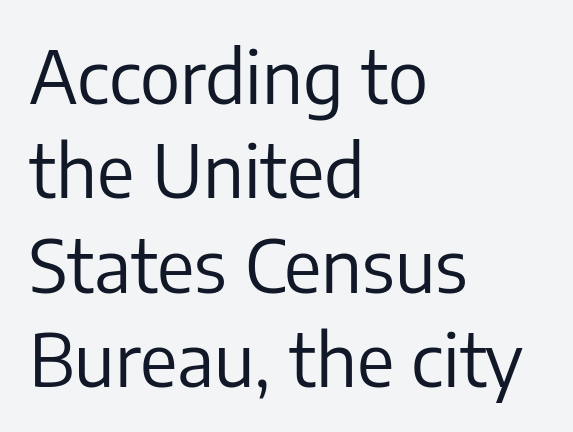
The image shows 72 px regular-weight sans-serif type, upright; set left-aligned, normal line spacing (1.31x), normal letter spacing, not underlined; low stroke contrast and a medium x-height.
